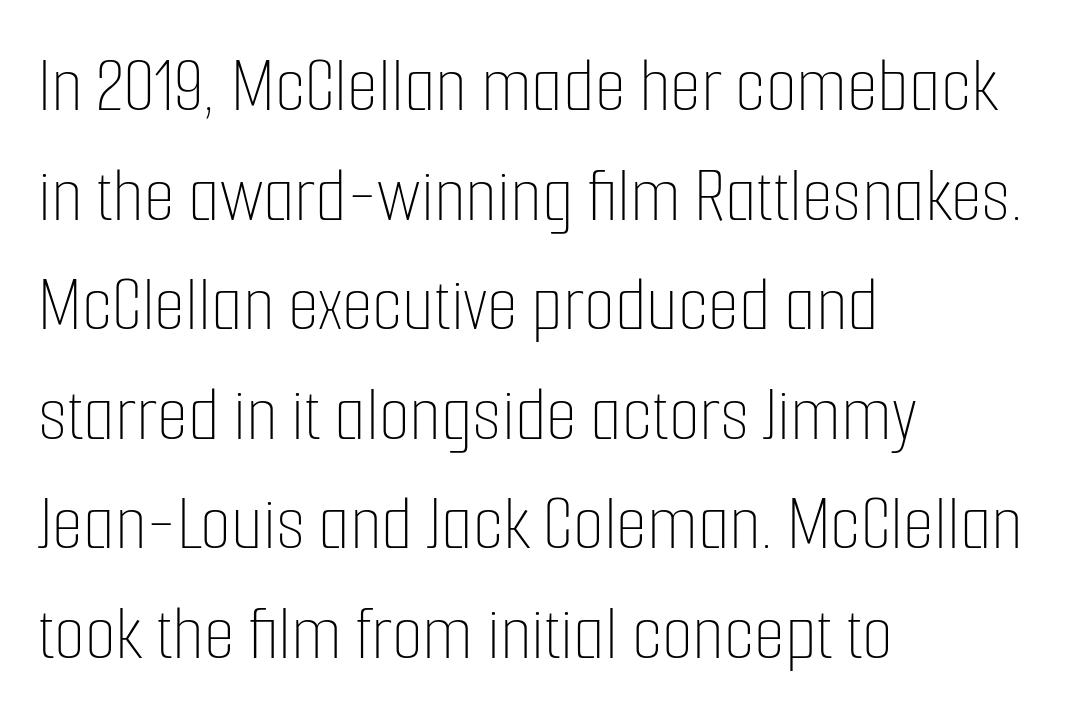
Ordinary non-slanted type is in use. Varying glyph widths throughout — classic text-font behaviour. Reading down the column, the eye jumps a familiar distance to each next line. Look at the tracking — it's just the regular setting, nothing added. The compositor pushed each line to the left boundary. Check under the words: just untouched page.
